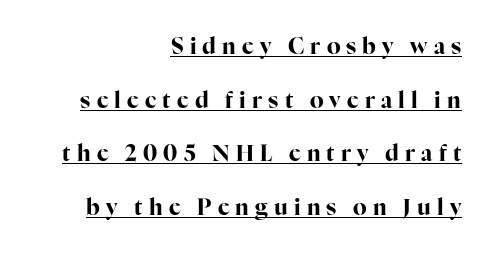
{"italic": "no", "bold": "yes", "underline": "yes", "align": "right", "line_spacing": "loose", "line_spacing_ratio": 2.44, "letter_spacing": "wide", "letter_spacing_em": 0.28, "glyph_px": 22}
